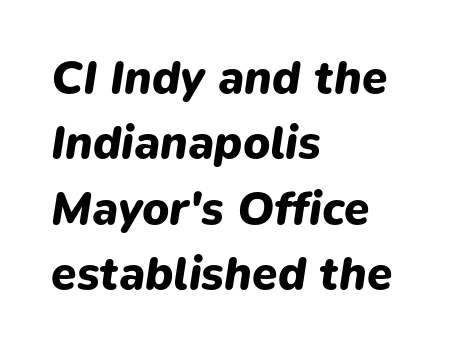
{"italic": "yes", "lean": "right", "slant_degrees": 9, "bold": "yes", "weight": "heavy", "width": "normal", "stroke_contrast": "low", "x_height": "medium", "monospaced": "no", "underline": "no", "align": "left", "line_spacing": "normal", "line_spacing_ratio": 1.42, "letter_spacing": "normal", "letter_spacing_em": 0.0, "glyph_px": 46}
